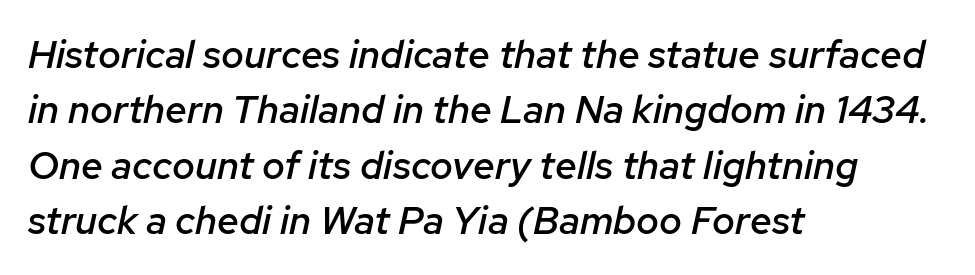
Q: Is the text bold? A: Semi-bold.
Q: Is the text italic (slanted)? A: Yes, it leans right by about 12 degrees.
Q: Is the text underlined? A: No.
Q: How is the paragraph aligned? A: Left-aligned.
Q: Is the spacing between letters normal or unusually wide? A: Normal.
Q: Is the spacing between lines tight, normal or loose? A: Normal.
Q: Width (condensed, normal, or wide)? A: Normal.
Q: Stroke contrast? A: Low.
Q: x-height? A: Medium.
Q: Monospaced? A: No.
